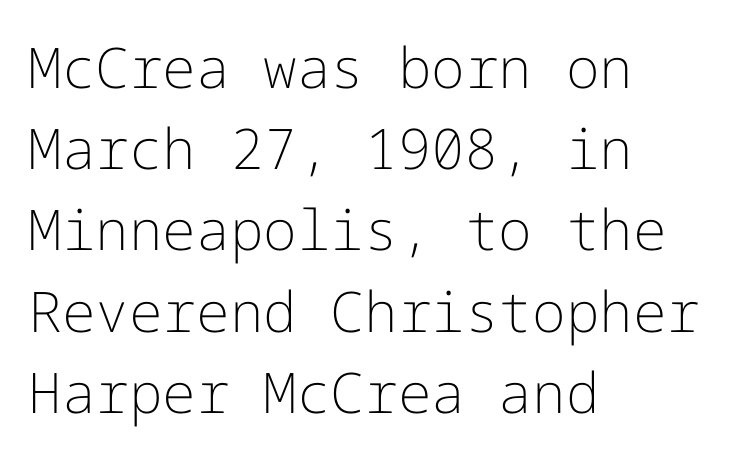
Q: Is the text bold? A: No.
Q: Is the text italic (slanted)? A: No, it is upright.
Q: Is the typeface a serif or a sans-serif typeface? A: Sans-serif.
Q: Is the text underlined? A: No.
Q: How is the paragraph aligned? A: Left-aligned.
Q: Is the spacing between letters normal or unusually wide? A: Normal.
Q: Is the spacing between lines tight, normal or loose? A: Normal.
Q: Width (condensed, normal, or wide)? A: Normal.
Q: Stroke contrast? A: Low.
Q: x-height? A: Medium.
